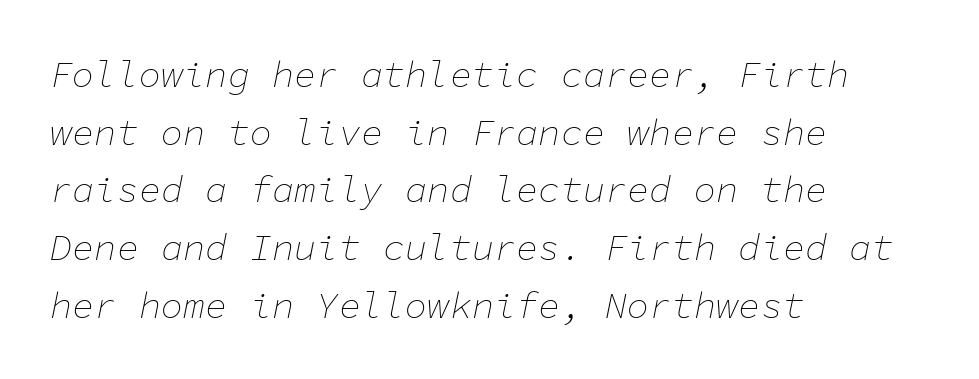
Decoration check: the copy has no underline. Horizontal bands of white between lines are of average thickness. Fixed-width glyphs throughout — classic coding-font behaviour. Teacher's note: observe the even left margin — that is flush-left alignment. When letters slant like this, we call the style italic. Heaviness? Minimal to ordinary, like unemphasized prose.
